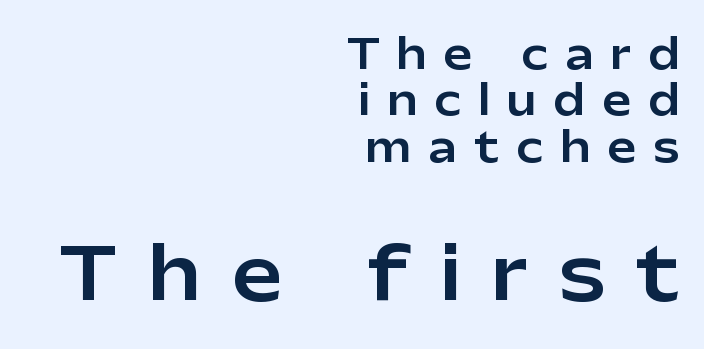
The image shows 72 px sans-serif type, upright; set right-aligned, tight line spacing (1.13x), unusually wide letter spacing (+0.43 em), not underlined; the second (bottom) block is 1.76x larger; low stroke contrast and a medium x-height.
